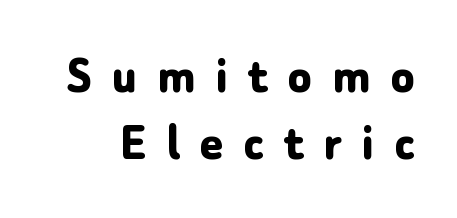
{"serif": "no", "italic": "no", "bold": "yes", "weight": "bold", "width": "normal", "stroke_contrast": "low", "x_height": "medium", "monospaced": "no", "underline": "no", "line_spacing_ratio": 1.21, "letter_spacing": "wide", "letter_spacing_em": 0.36, "glyph_px": 55}
